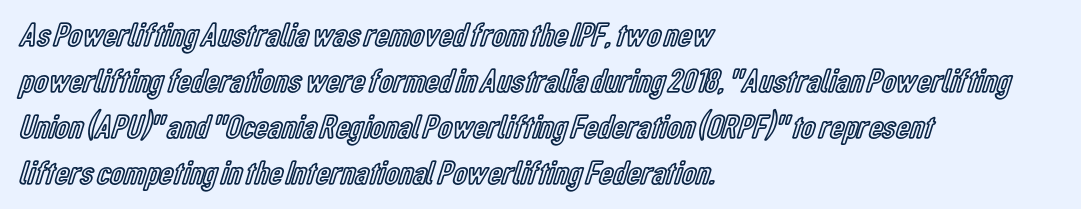
Q: Is the text italic (slanted)? A: Yes.
Q: Is the text underlined? A: No.
Q: How is the paragraph aligned? A: Left-aligned.
Q: Is the spacing between letters normal or unusually wide? A: Normal.
Q: Is the spacing between lines tight, normal or loose? A: Normal.
Q: Width (condensed, normal, or wide)? A: Condensed.
Q: x-height? A: Medium.
Q: Monospaced? A: No.
